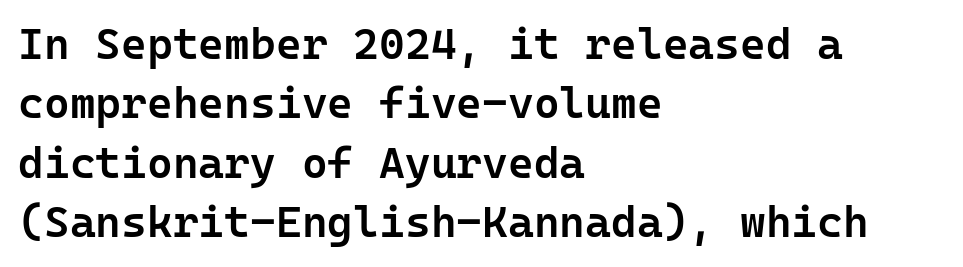
Q: Is the text bold? A: Semi-bold.
Q: Is the text italic (slanted)? A: No, it is upright.
Q: Is the typeface a serif or a sans-serif typeface? A: Sans-serif.
Q: Is the text underlined? A: No.
Q: How is the paragraph aligned? A: Left-aligned.
Q: Is the spacing between letters normal or unusually wide? A: Normal.
Q: Is the spacing between lines tight, normal or loose? A: Normal.
Q: Width (condensed, normal, or wide)? A: Normal.
Q: Stroke contrast? A: Low.
Q: x-height? A: Medium.
Q: Monospaced? A: Yes.
